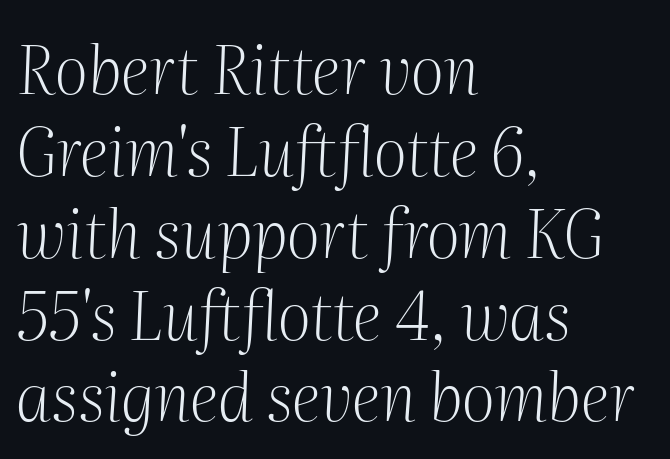
The image shows 66 px light serif type, italic (leaning right); set left-aligned, line spacing 1.24x, normal letter spacing, not underlined; medium stroke contrast and a medium x-height.
